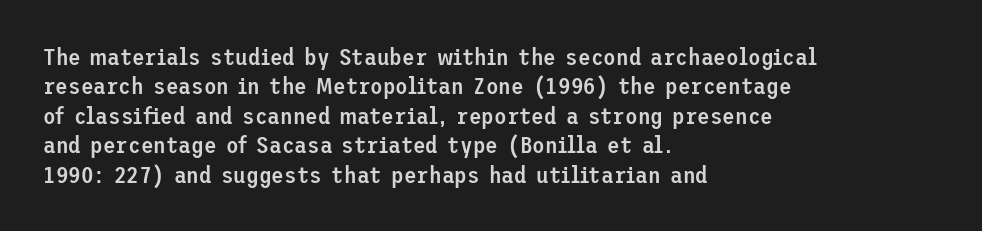
Q: Is the text bold? A: Semi-bold.
Q: Is the text italic (slanted)? A: No, it is upright.
Q: Is the text underlined? A: No.
Q: How is the paragraph aligned? A: Left-aligned.
Q: Is the spacing between letters normal or unusually wide? A: Normal.
Q: Is the spacing between lines tight, normal or loose? A: Normal.
